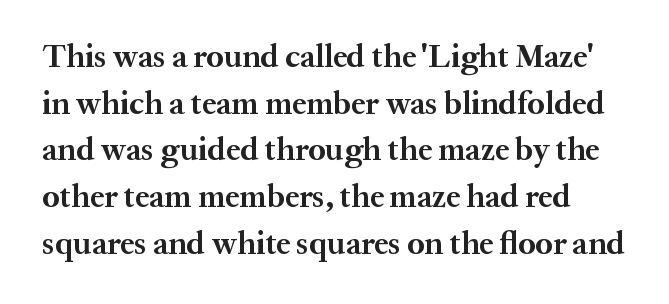
The image shows 32 px bold serif type, upright; set normal line spacing (1.46x), normal letter spacing, not underlined; medium stroke contrast and a medium x-height.
